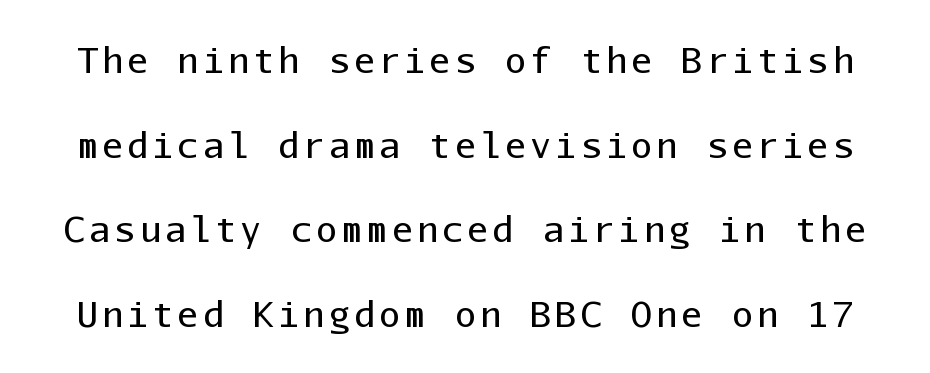
The image shows 35 px regular-weight sans-serif type, upright, monospaced; set loose line spacing (2.42x), not underlined; low stroke contrast and a medium x-height.
